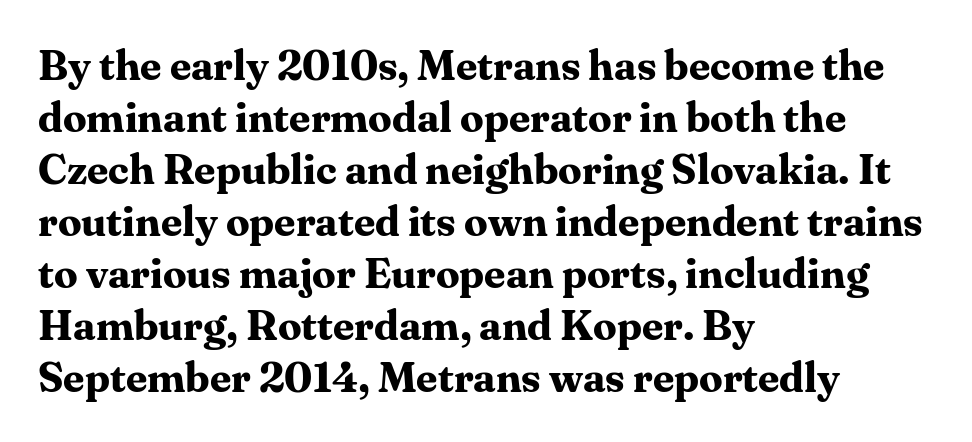
Heavy-handed strokes throughout: this text is bold. These lines are rendered in a variable-pitch font. The characters display serif detailing at their extremities. A roman cut, with each character standing at attention.
